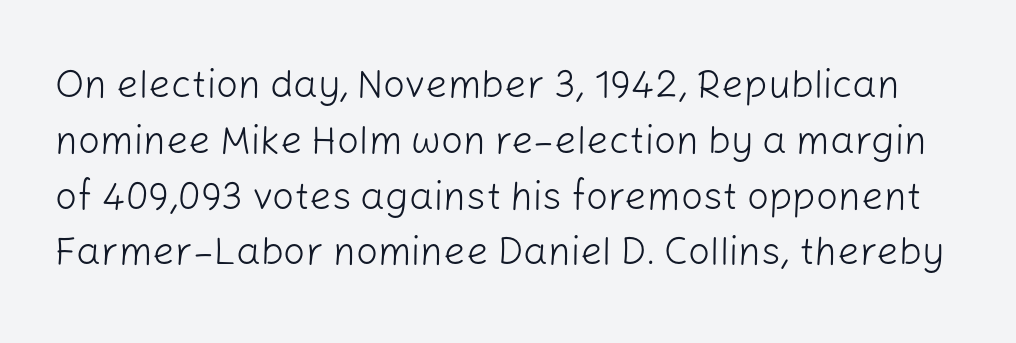
Anything drawn beneath the words? Only blank space. The rendering uses natural spacing where letterforms have individual widths. Quick note: interline space is typical. Default kerning and tracking; the words read as compact shapes.
